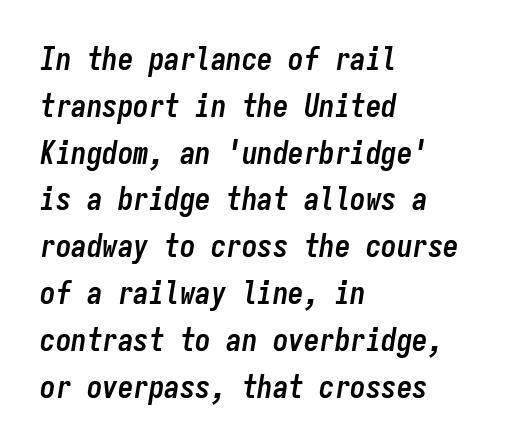
{"italic": "yes", "lean": "right", "slant_degrees": 9, "bold": "yes", "weight": "semibold", "width": "condensed", "stroke_contrast": "low", "x_height": "medium", "monospaced": "yes", "underline": "no", "align": "left", "line_spacing": "normal", "line_spacing_ratio": 1.51, "letter_spacing": "normal", "letter_spacing_em": 0.0, "glyph_px": 31}
